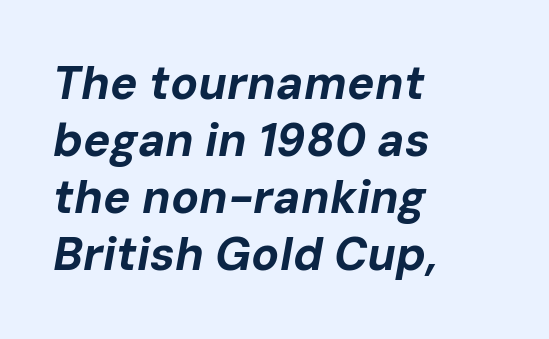
{"italic": "yes", "lean": "right", "slant_degrees": 10, "bold": "yes", "weight": "bold", "width": "normal", "stroke_contrast": "low", "x_height": "medium", "monospaced": "no", "underline": "no", "align": "left", "line_spacing_ratio": 1.24, "letter_spacing": "normal", "letter_spacing_em": 0.0, "glyph_px": 46}
